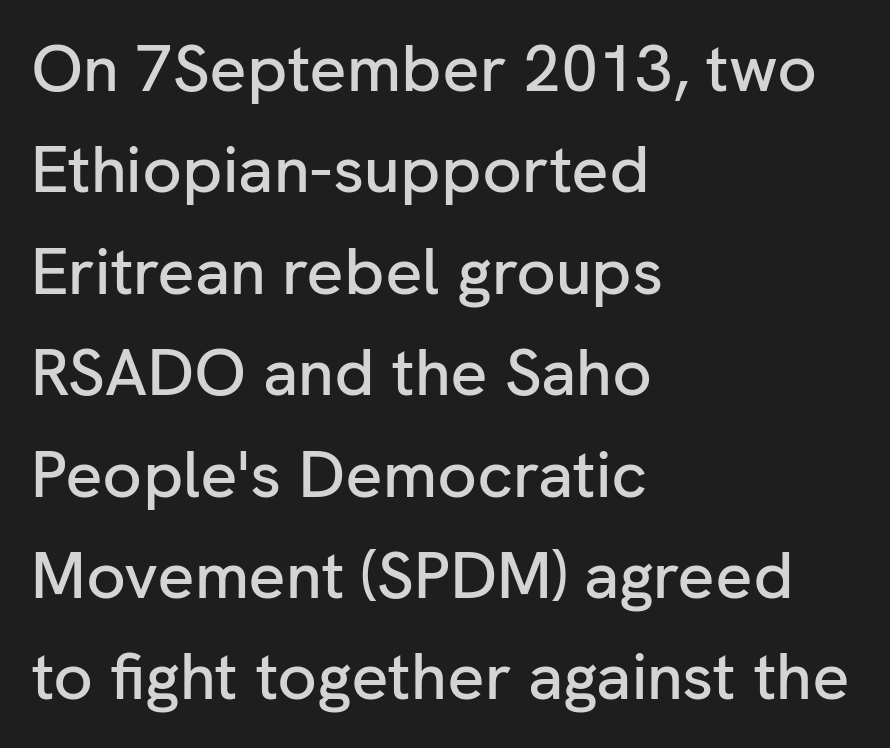
{"serif": "no", "italic": "no", "width": "normal", "stroke_contrast": "low", "x_height": "medium", "monospaced": "no", "underline": "no", "align": "left", "line_spacing": "normal", "line_spacing_ratio": 1.56, "letter_spacing": "normal", "letter_spacing_em": 0.0, "glyph_px": 65}
